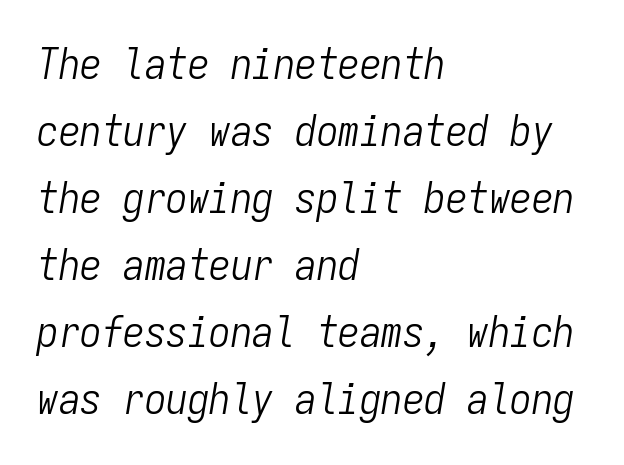
{"italic": "yes", "lean": "right", "slant_degrees": 9, "bold": "no", "weight": "light", "width": "condensed", "stroke_contrast": "low", "x_height": "medium", "monospaced": "yes", "underline": "no", "align": "left", "line_spacing": "normal", "line_spacing_ratio": 1.56, "letter_spacing": "normal", "letter_spacing_em": 0.0, "glyph_px": 43}
